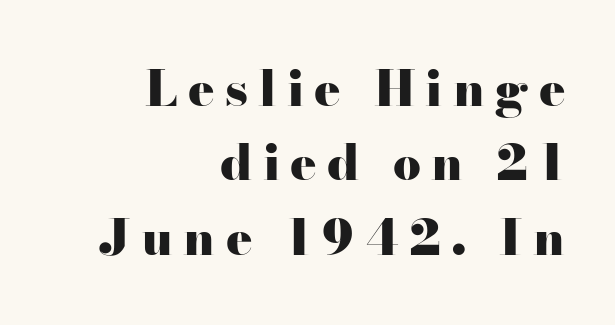
The image shows 49 px heavy, wide serif type, upright; set right-aligned, normal line spacing (1.52x), unusually wide letter spacing (+0.21 em), not underlined; high stroke contrast and a small x-height.
